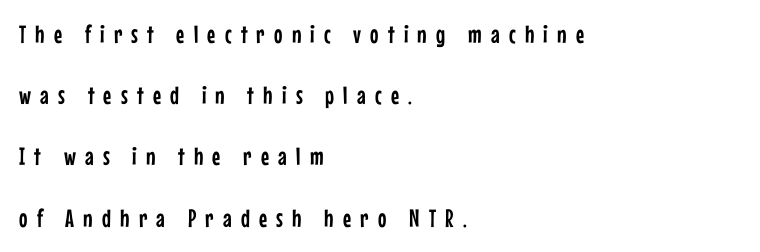
The specimen omits any rule beneath the text block's lines. How are the letters spaced? Widely, with obvious added tracking. Horizontal alignment here is leftward, the default for most running prose. Successive baselines arrive slowly, with a big drop between each.
